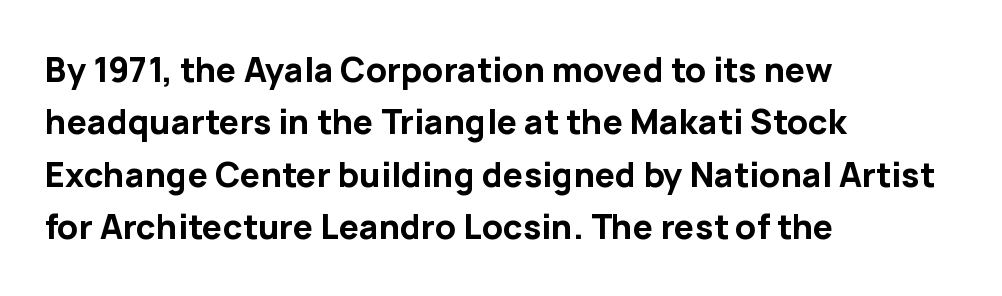
{"serif": "no", "italic": "no", "bold": "yes", "weight": "bold", "width": "normal", "stroke_contrast": "low", "x_height": "medium", "monospaced": "no", "underline": "no", "align": "left", "line_spacing": "normal", "line_spacing_ratio": 1.54, "letter_spacing": "normal", "letter_spacing_em": 0.0, "glyph_px": 34}
